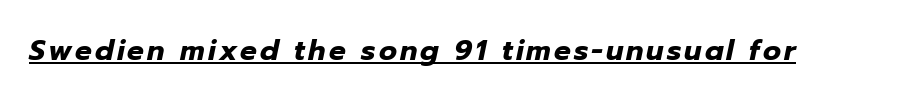
{"italic": "yes", "lean": "right", "slant_degrees": 12, "bold": "yes", "weight": "heavy", "width": "normal", "stroke_contrast": "low", "x_height": "medium", "monospaced": "no", "underline": "yes", "glyph_px": 28}
